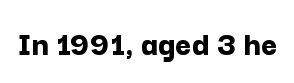
The image shows 35 px bold sans-serif type, upright; set normal letter spacing, not underlined; low stroke contrast and a medium x-height.
